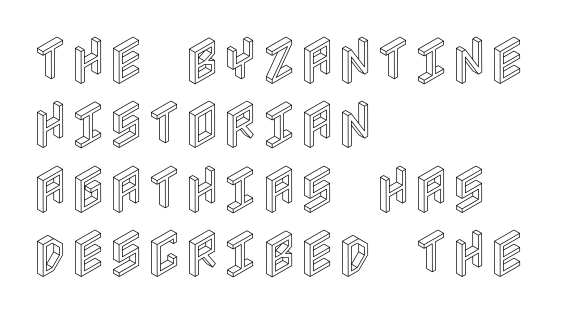
Q: Is the text italic (slanted)? A: No, it is upright.
Q: Is the text underlined? A: No.
Q: How is the paragraph aligned? A: Left-aligned.
Q: Is the spacing between letters normal or unusually wide? A: Normal.
Q: Width (condensed, normal, or wide)? A: Condensed.
Q: x-height? A: Large.
